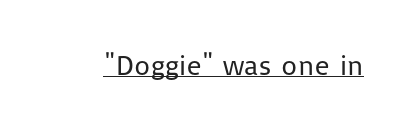
The rendering keeps characters at their native spacing. Is the stroke heavy? The answer is a plain regular-or-lighter. Ascenders rise straight up at ninety degrees. Honestly, the underline is the first thing you notice here.
